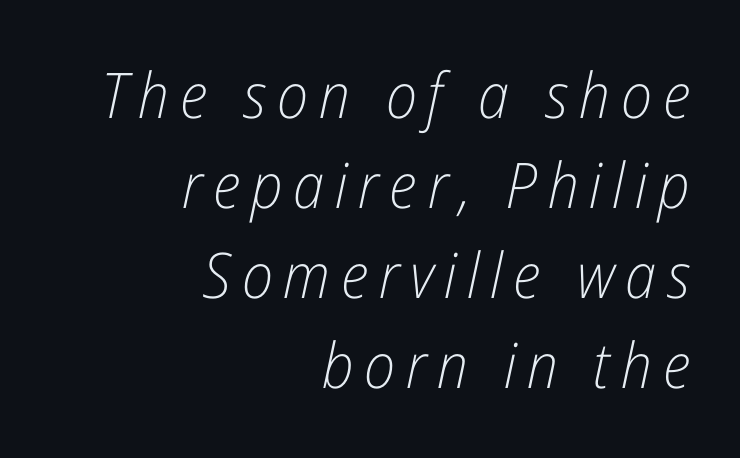
Q: Is the text bold? A: No.
Q: Is the text italic (slanted)? A: Yes, it leans right by about 12 degrees.
Q: Is the text underlined? A: No.
Q: How is the paragraph aligned? A: Right-aligned.
Q: Is the spacing between lines tight, normal or loose? A: Normal.
Q: Width (condensed, normal, or wide)? A: Condensed.
Q: Stroke contrast? A: Low.
Q: x-height? A: Medium.
Q: Monospaced? A: No.
